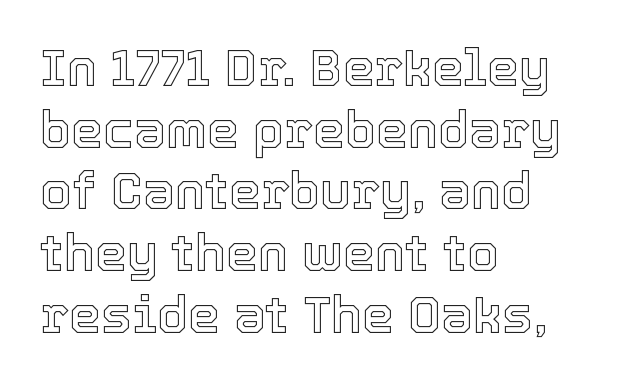
The image shows 51 px text type, upright; set left-aligned, line spacing 1.21x, normal letter spacing, not underlined; a medium x-height.
